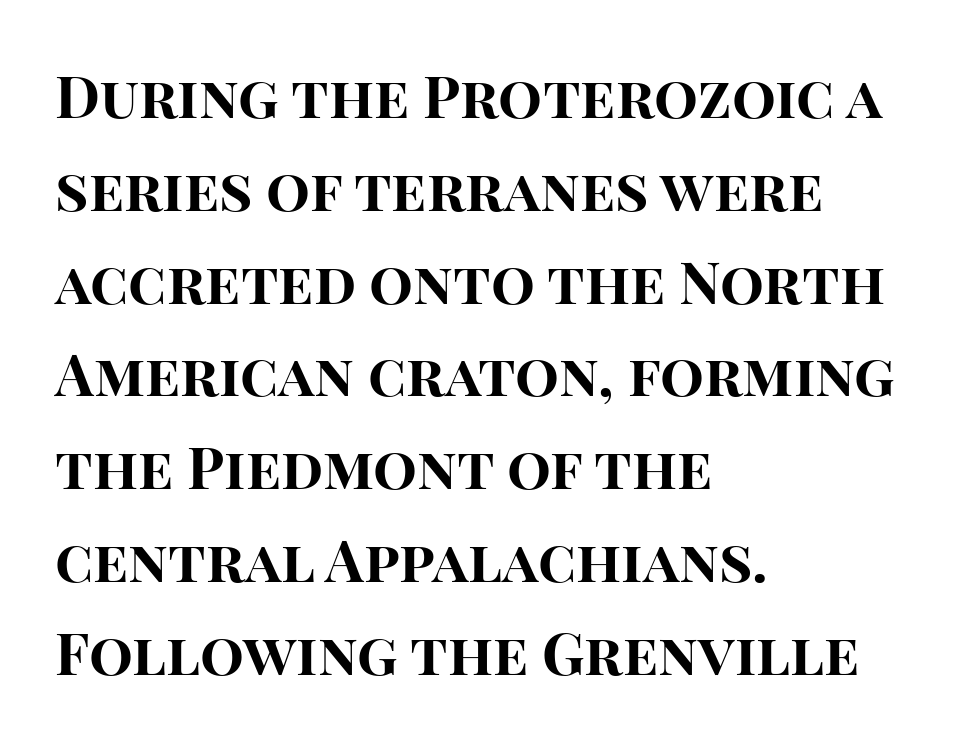
The image shows 58 px bold sans-serif type, upright; set left-aligned, normal line spacing (1.6x), normal letter spacing, not underlined; high stroke contrast and a large x-height.
